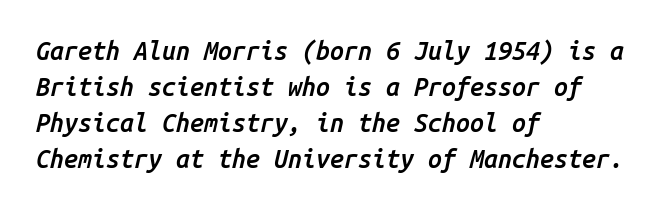
The image shows 25 px text type, italic (leaning right); set left-aligned, normal line spacing (1.44x), normal letter spacing, not underlined.
